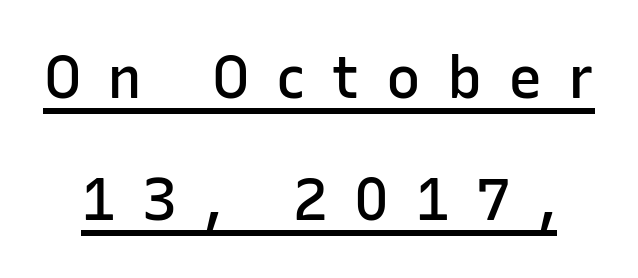
{"serif": "no", "italic": "no", "bold": "semi", "weight": "semibold", "width": "normal", "stroke_contrast": "low", "x_height": "medium", "monospaced": "no", "underline": "yes", "line_spacing": "loose", "line_spacing_ratio": 2.11, "letter_spacing": "wide", "letter_spacing_em": 0.45, "glyph_px": 58}
